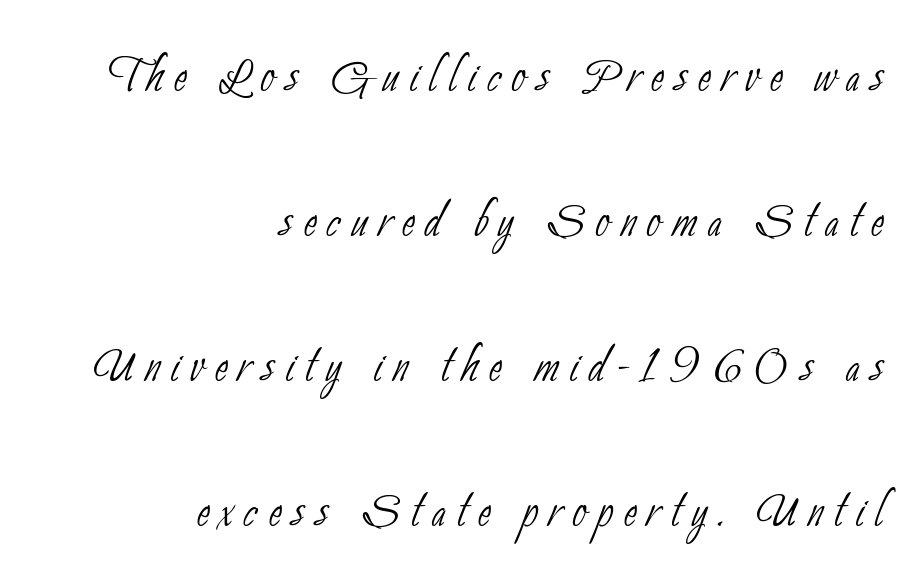
The image shows 63 px thin, condensed sans-serif type; set right-aligned, loose line spacing (2.3x), not underlined; low stroke contrast and a small x-height.
